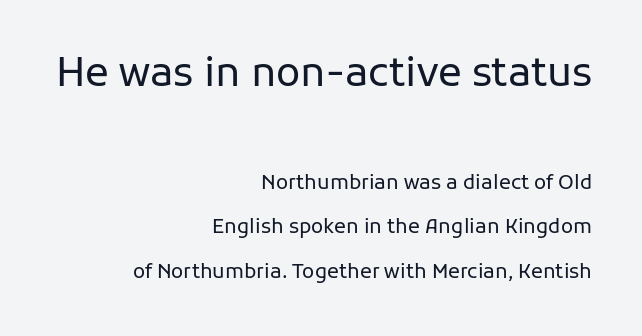
{"serif": "no", "italic": "no", "bold": "no", "weight": "regular", "width": "normal", "stroke_contrast": "low", "x_height": "medium", "monospaced": "no", "underline": "no", "align": "right", "line_spacing": "loose", "line_spacing_ratio": 2.22, "letter_spacing": "normal", "letter_spacing_em": 0.0, "larger_block": "first", "size_ratio": 2.0, "glyph_px": 40}
